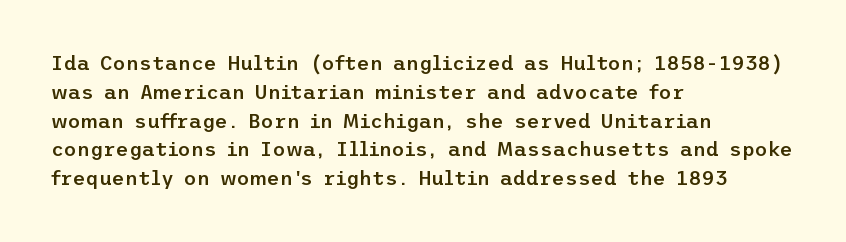
The image shows 20 px text type, upright; set left-aligned, normal line spacing (1.44x), normal letter spacing, not underlined.
